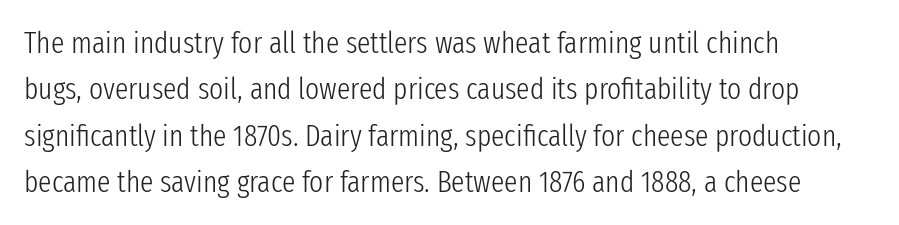
Q: Is the text bold? A: No.
Q: Is the text italic (slanted)? A: No, it is upright.
Q: Is the typeface a serif or a sans-serif typeface? A: Sans-serif.
Q: Is the text underlined? A: No.
Q: How is the paragraph aligned? A: Left-aligned.
Q: Is the spacing between letters normal or unusually wide? A: Normal.
Q: Is the spacing between lines tight, normal or loose? A: Normal.
Q: Width (condensed, normal, or wide)? A: Condensed.
Q: Stroke contrast? A: Low.
Q: x-height? A: Medium.
Q: Monospaced? A: No.
